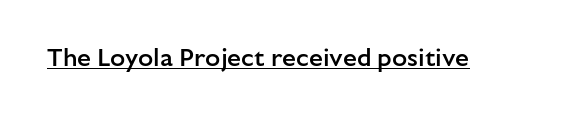
The image shows 25 px text type, upright; set normal letter spacing, underlined.
